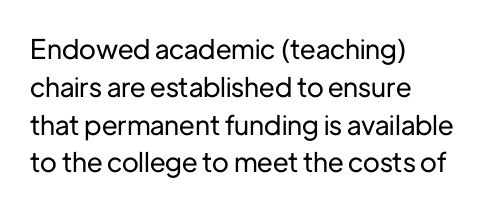
The image shows 27 px text type, upright; set left-aligned, normal line spacing (1.4x), normal letter spacing, not underlined.
